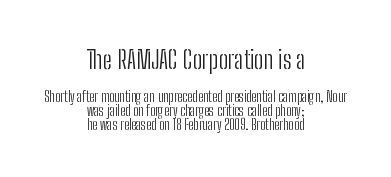
The specimen reads as upright at a glance. Closely set lines give the paragraph a compact silhouette. Large over small — that's the arrangement of the two blocks here. Caption: multi-line text, centered on the measure. The face used here is rendered with its standard letterfit.
